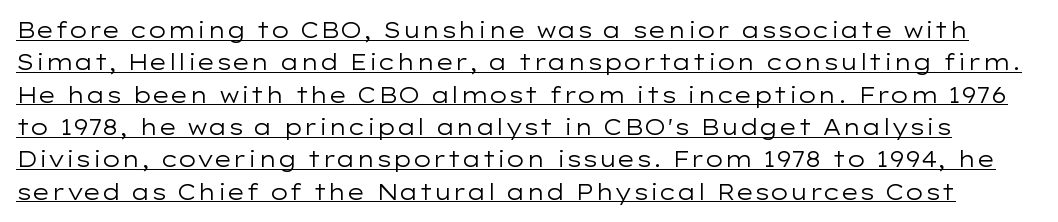
Vertically, the passage feels balanced, rows spaced as you'd expect. Designer's note — italics off, roman on. Stroke mass is kept to a normal reading level or below. Here the glyphs are tracked normally, forming tight word shapes.
